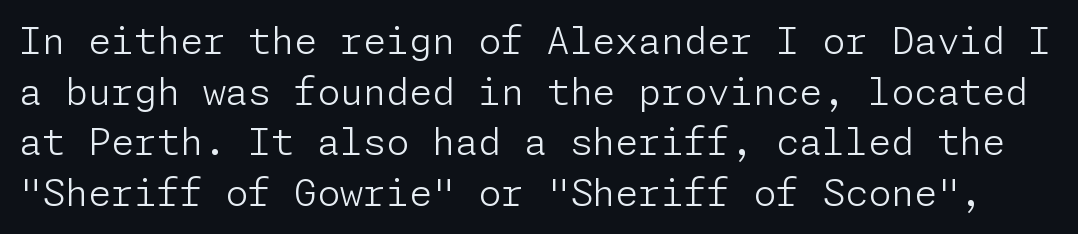
The image shows 37 px light sans-serif type, upright; set normal line spacing (1.37x), normal letter spacing, not underlined; low stroke contrast and a medium x-height.
